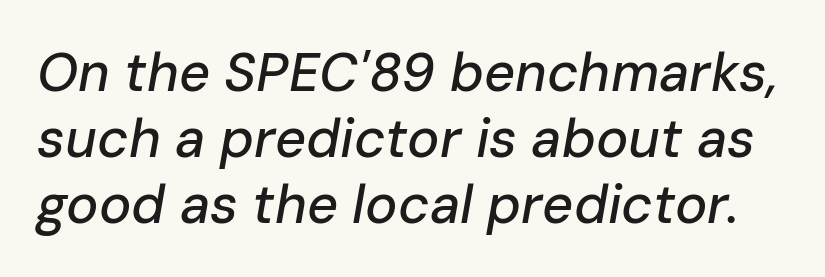
Q: Is the text italic (slanted)? A: Yes, it leans right by about 10 degrees.
Q: Is the text underlined? A: No.
Q: Is the spacing between letters normal or unusually wide? A: Normal.
Q: Width (condensed, normal, or wide)? A: Normal.
Q: Stroke contrast? A: Low.
Q: x-height? A: Medium.
Q: Monospaced? A: No.
